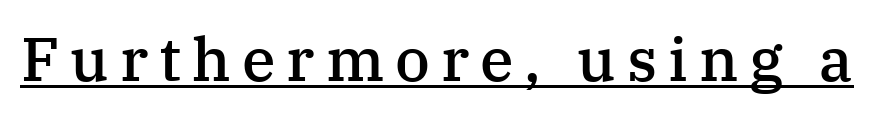
{"serif": "yes", "italic": "no", "bold": "semi", "weight": "semibold", "width": "normal", "stroke_contrast": "medium", "x_height": "medium", "monospaced": "no", "underline": "yes", "glyph_px": 61}
